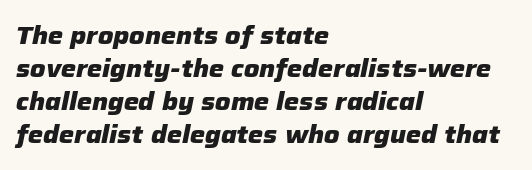
{"italic": "yes", "lean": "right", "slant_degrees": 12, "bold": "yes", "underline": "no", "align": "left", "line_spacing": "normal", "line_spacing_ratio": 1.37, "letter_spacing": "normal", "letter_spacing_em": 0.0, "glyph_px": 24}
